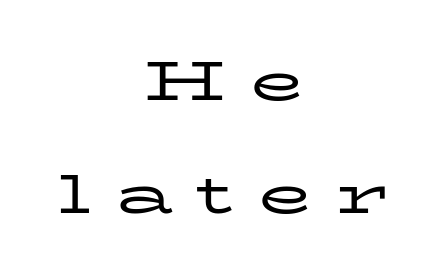
{"serif": "yes", "italic": "no", "bold": "no", "weight": "regular", "width": "wide", "stroke_contrast": "low", "x_height": "medium", "monospaced": "no", "underline": "no", "align": "center", "line_spacing": "loose", "line_spacing_ratio": 2.05, "letter_spacing": "wide", "letter_spacing_em": 0.43, "glyph_px": 55}
